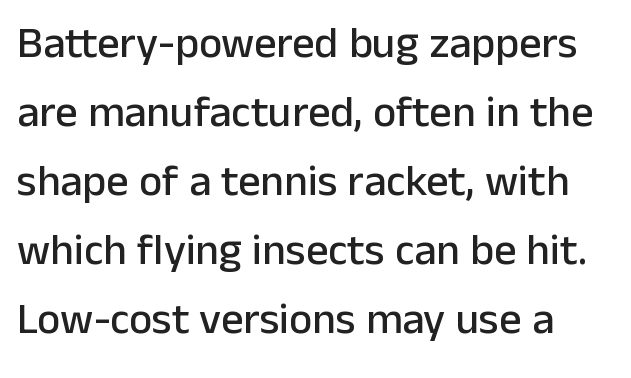
The image shows 44 px sans-serif type, upright; set left-aligned, normal line spacing (1.57x), normal letter spacing, not underlined; low stroke contrast and a medium x-height.
